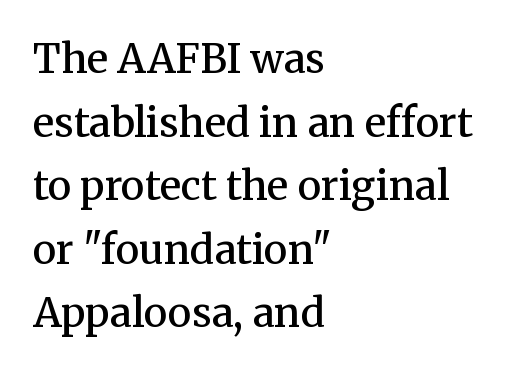
The image shows 40 px semibold serif type, upright; set left-aligned, normal line spacing (1.59x), normal letter spacing, not underlined; medium stroke contrast and a medium x-height.
